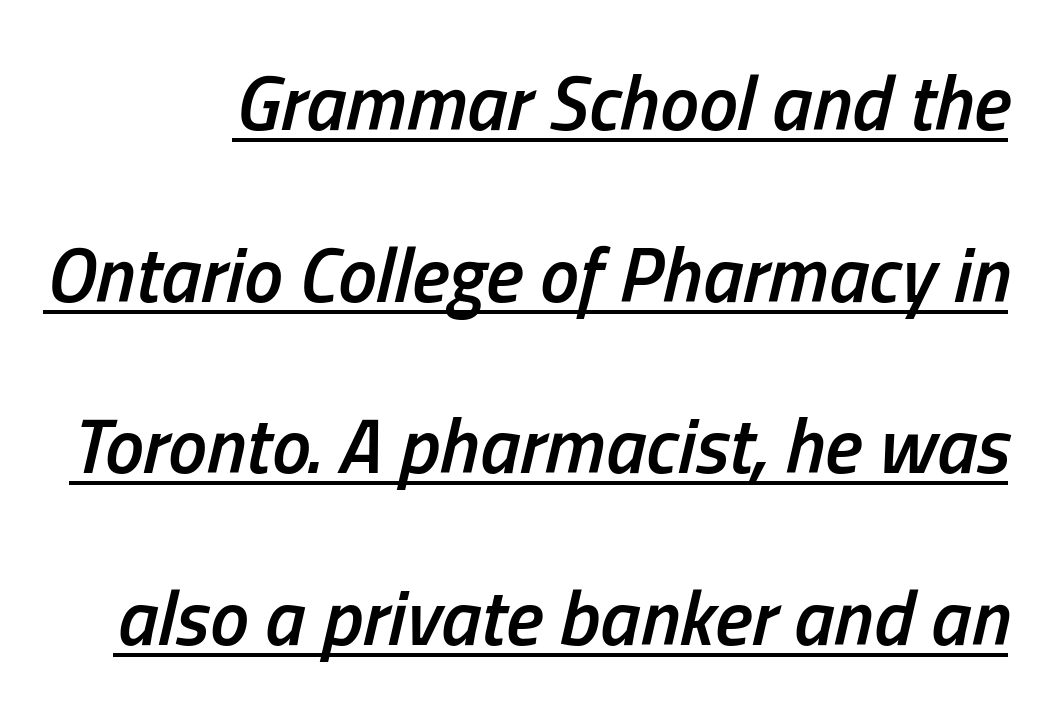
The image shows 78 px semibold, condensed type, italic (leaning right); set loose line spacing (2.2x), normal letter spacing, underlined; low stroke contrast and a medium x-height.
